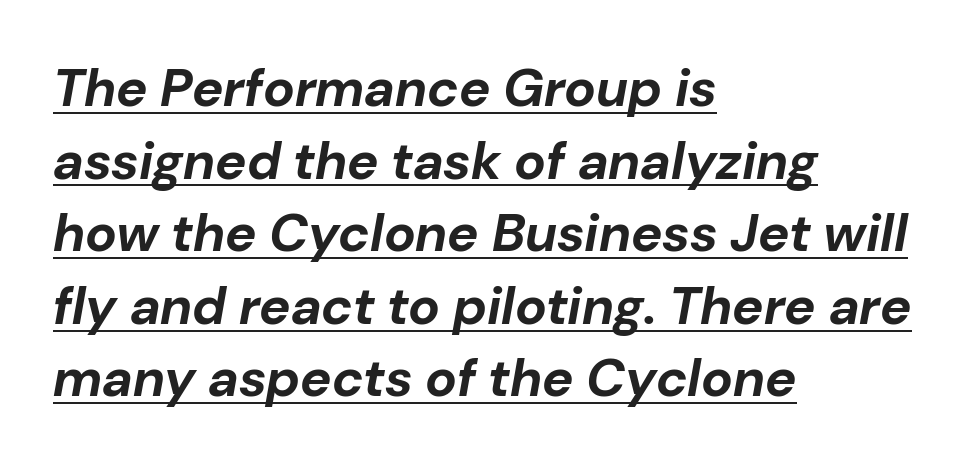
These lines stack with their left ends in a neat column. The typography opts for an oblique posture over an upright one. This sample has the flowing, uneven cadence of proportional lettering. Vertically, the passage feels balanced, rows spaced as you'd expect. Honestly, the letter spacing is just normal — you wouldn't notice it. Is there an underline? Yes — a line sits under the letters.
